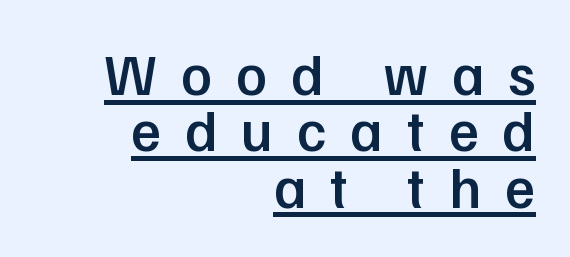
The image shows 58 px semibold sans-serif type, upright; set right-aligned, tight line spacing (0.97x), unusually wide letter spacing (+0.41 em), underlined; low stroke contrast and a medium x-height.
